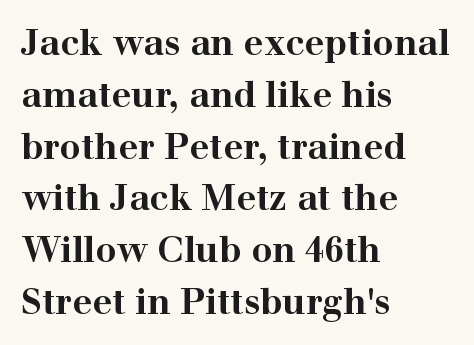
The image shows 35 px bold, wide serif type, upright; set left-aligned, normal line spacing (1.48x), normal letter spacing, not underlined; high stroke contrast and a medium x-height.
